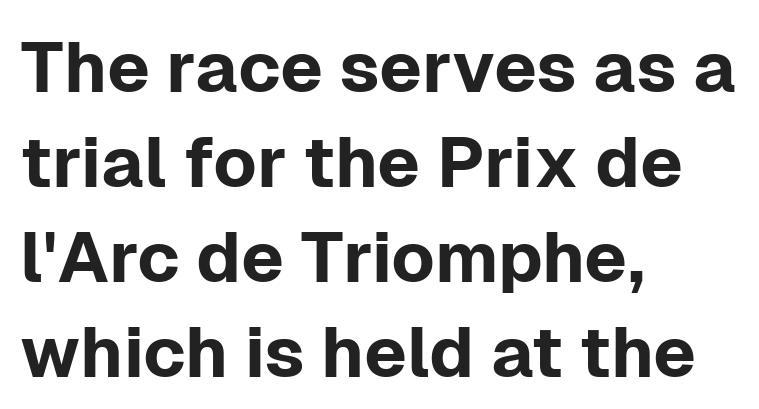
The type is set solid horizontally, with unmodified tracking. Honestly, there is no underline to notice here at all. Summary of vertical rhythm: regular, with standard interline spacing. Think of a printed novel: that variable character pitch is what you see here.
